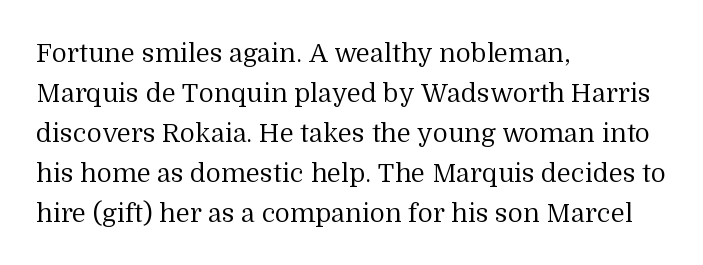
The image shows 26 px text type, upright; set left-aligned, normal line spacing (1.54x), normal letter spacing, not underlined.
